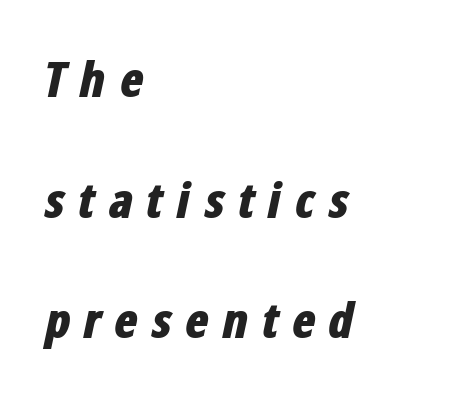
{"italic": "yes", "lean": "right", "slant_degrees": 12, "bold": "yes", "weight": "bold", "width": "condensed", "stroke_contrast": "low", "x_height": "medium", "monospaced": "no", "underline": "no", "align": "left", "line_spacing": "loose", "line_spacing_ratio": 2.46, "letter_spacing": "wide", "letter_spacing_em": 0.26, "glyph_px": 49}
